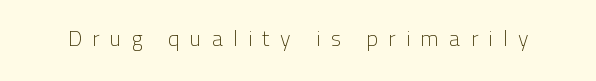
The image shows 22 px text type, upright; set unusually wide letter spacing (+0.45 em), not underlined.
